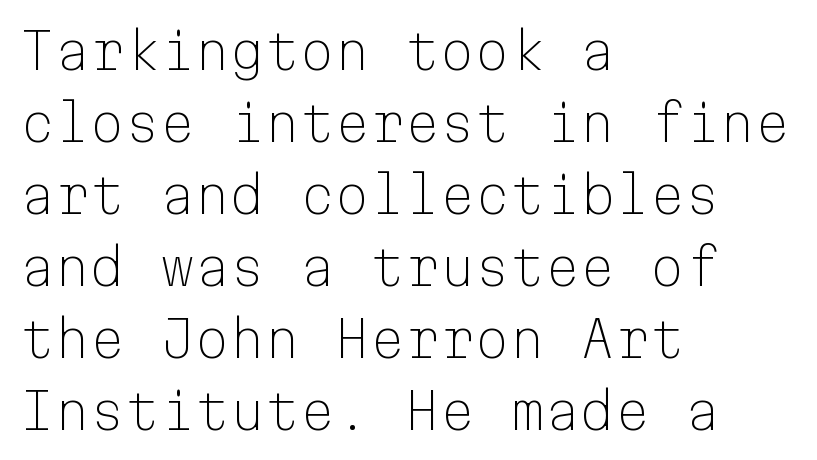
Typographically, this falls in the sans-serif category. Quick note: not italic, upright. The passage shown is typed in a monospace face where columns stay perfectly aligned. The lines sit at an ordinary, default distance from one another. The space directly below the letters is spotless.
